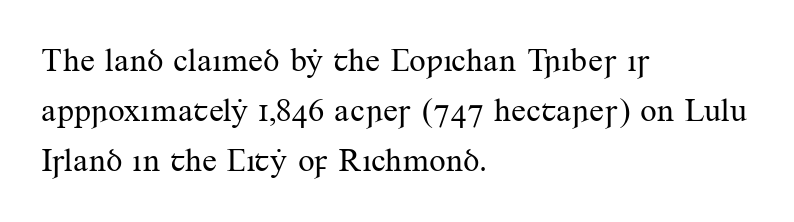
Q: Is the text bold? A: No.
Q: Is the text italic (slanted)? A: No, it is upright.
Q: Is the typeface a serif or a sans-serif typeface? A: Serif.
Q: Is the text underlined? A: No.
Q: How is the paragraph aligned? A: Left-aligned.
Q: Is the spacing between letters normal or unusually wide? A: Normal.
Q: Is the spacing between lines tight, normal or loose? A: Normal.
Q: Width (condensed, normal, or wide)? A: Normal.
Q: Stroke contrast? A: Medium.
Q: x-height? A: Small.
Q: Monospaced? A: No.
